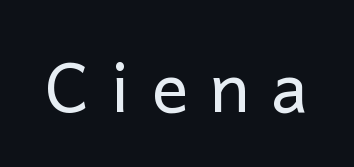
{"serif": "no", "italic": "no", "bold": "no", "weight": "regular", "width": "normal", "stroke_contrast": "low", "x_height": "medium", "monospaced": "no", "underline": "no", "letter_spacing": "wide", "letter_spacing_em": 0.32, "glyph_px": 68}
